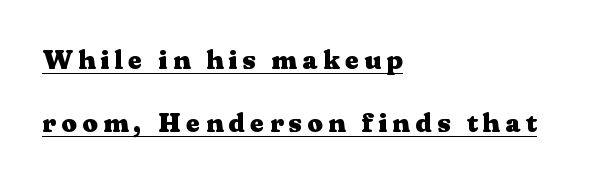
Q: Is the text bold? A: Yes.
Q: Is the text italic (slanted)? A: No, it is upright.
Q: Is the text underlined? A: Yes.
Q: How is the paragraph aligned? A: Left-aligned.
Q: Is the spacing between letters normal or unusually wide? A: Unusually wide.
Q: Is the spacing between lines tight, normal or loose? A: Loose.
